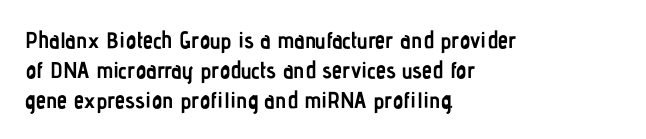
The image shows 23 px bold type, upright; set left-aligned, normal line spacing (1.3x), normal letter spacing, not underlined.
